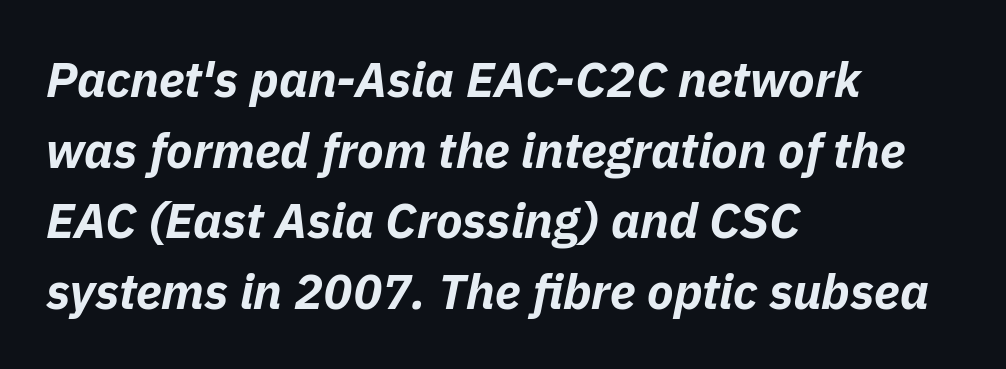
The image shows 49 px bold type, italic (leaning right); set left-aligned, normal line spacing (1.44x), normal letter spacing, not underlined; low stroke contrast and a medium x-height.
